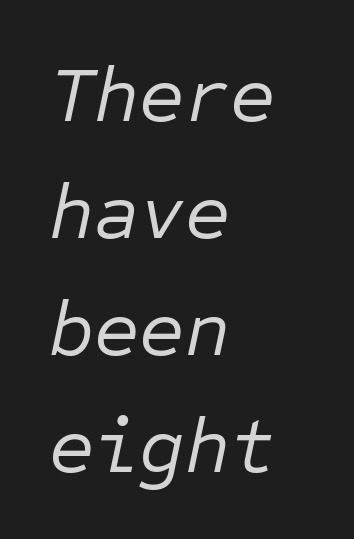
Q: Is the text bold? A: No.
Q: Is the text italic (slanted)? A: Yes, it leans right by about 12 degrees.
Q: Is the text underlined? A: No.
Q: How is the paragraph aligned? A: Left-aligned.
Q: Is the spacing between letters normal or unusually wide? A: Normal.
Q: Is the spacing between lines tight, normal or loose? A: Normal.
Q: Width (condensed, normal, or wide)? A: Normal.
Q: Stroke contrast? A: Low.
Q: x-height? A: Medium.
Q: Monospaced? A: Yes.
